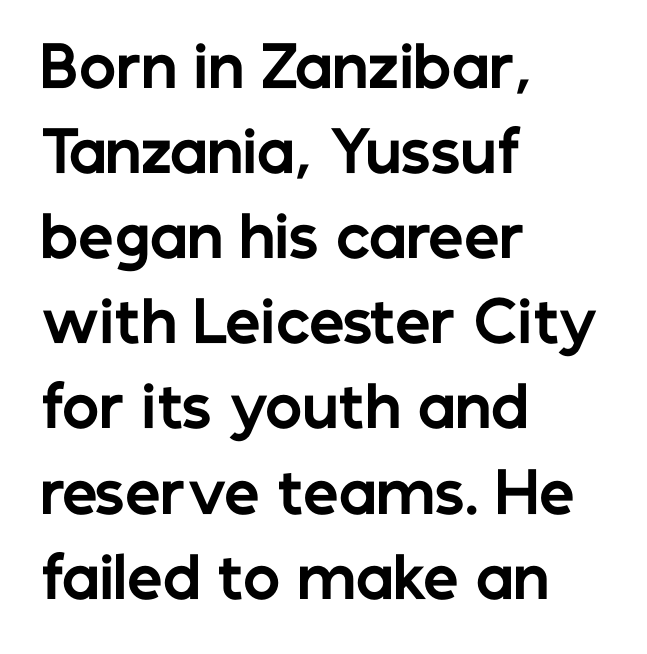
The strip under each line holds only bare page. Default kerning and tracking; the words read as compact shapes. Upright lettering throughout. I'd call this a sans setting — the letters go barefoot. The passage shown is emphatically bold.
